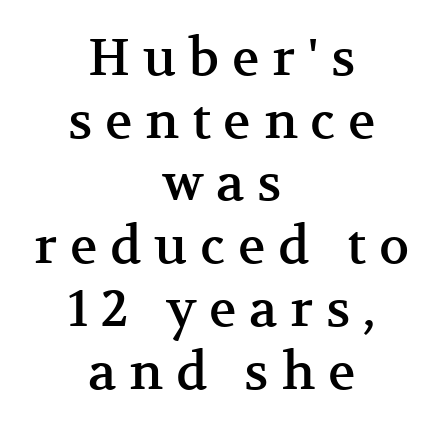
Q: Is the text italic (slanted)? A: No, it is upright.
Q: Is the typeface a serif or a sans-serif typeface? A: Serif.
Q: Is the text underlined? A: No.
Q: How is the paragraph aligned? A: Centered.
Q: Is the spacing between letters normal or unusually wide? A: Unusually wide.
Q: Width (condensed, normal, or wide)? A: Normal.
Q: Stroke contrast? A: Medium.
Q: x-height? A: Medium.
Q: Monospaced? A: No.
